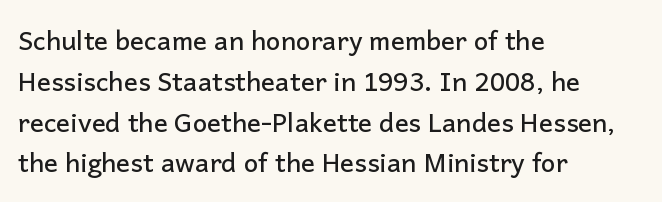
{"italic": "no", "underline": "no", "align": "left", "line_spacing": "normal", "line_spacing_ratio": 1.57, "letter_spacing": "normal", "letter_spacing_em": 0.0, "glyph_px": 26}
